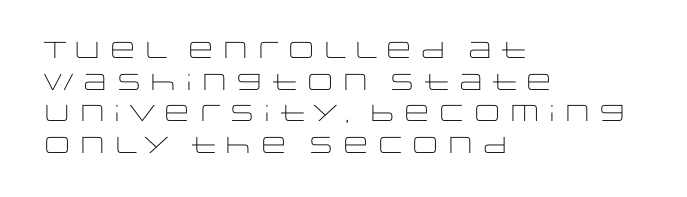
Q: Is the text bold? A: No.
Q: Is the text italic (slanted)? A: No, it is upright.
Q: Is the text underlined? A: No.
Q: How is the paragraph aligned? A: Left-aligned.
Q: Is the spacing between letters normal or unusually wide? A: Normal.
Q: Is the spacing between lines tight, normal or loose? A: Normal.
